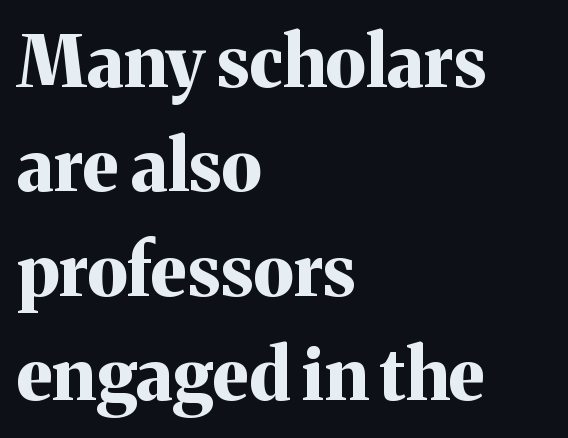
In CSS terms this would be text-align: left. The space directly below the letters is spotless. Style check: upright. On the weight axis this lands at bold, roughly 700.
